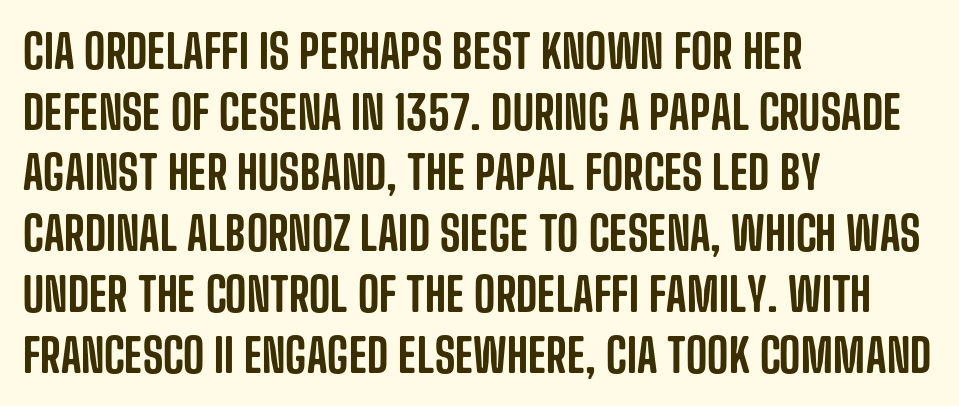
{"serif": "no", "italic": "no", "width": "condensed", "stroke_contrast": "low", "x_height": "large", "monospaced": "no", "underline": "no", "align": "left", "line_spacing": "normal", "line_spacing_ratio": 1.32, "letter_spacing": "normal", "letter_spacing_em": 0.0, "glyph_px": 46}
